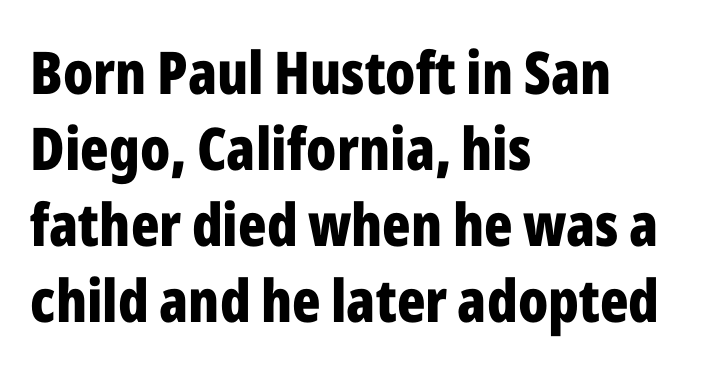
{"serif": "no", "italic": "no", "bold": "yes", "weight": "bold", "width": "condensed", "stroke_contrast": "low", "x_height": "medium", "monospaced": "no", "underline": "no", "align": "left", "line_spacing": "normal", "line_spacing_ratio": 1.29, "letter_spacing": "normal", "letter_spacing_em": 0.0, "glyph_px": 59}
